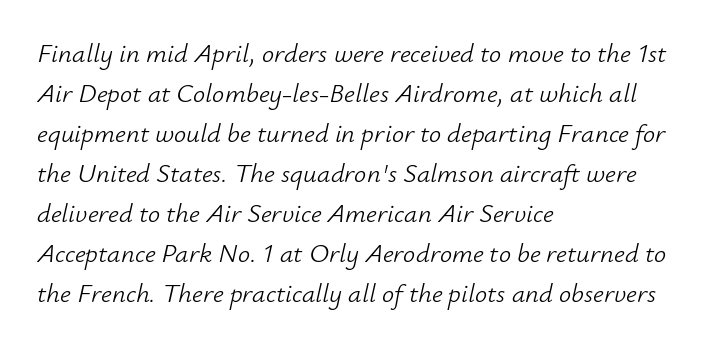
{"italic": "yes", "lean": "right", "slant_degrees": 12, "bold": "no", "underline": "no", "align": "left", "line_spacing": "normal", "line_spacing_ratio": 1.48, "letter_spacing": "normal", "letter_spacing_em": 0.0, "glyph_px": 27}
